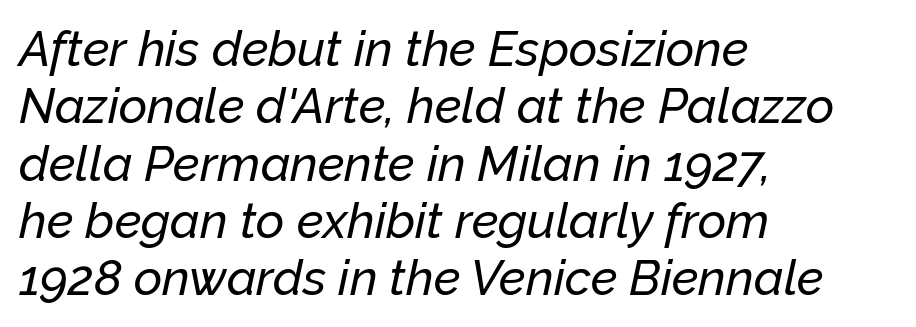
Q: Is the text italic (slanted)? A: Yes, it leans right by about 12 degrees.
Q: Is the text underlined? A: No.
Q: How is the paragraph aligned? A: Left-aligned.
Q: Is the spacing between letters normal or unusually wide? A: Normal.
Q: Width (condensed, normal, or wide)? A: Normal.
Q: Stroke contrast? A: Low.
Q: x-height? A: Medium.
Q: Monospaced? A: No.
